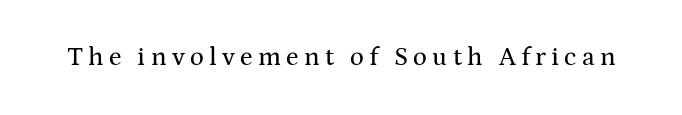
Posture: upright roman. Nobody drew a line under any word here. Honestly, the letter spacing is so wide it's the main thing you notice.
